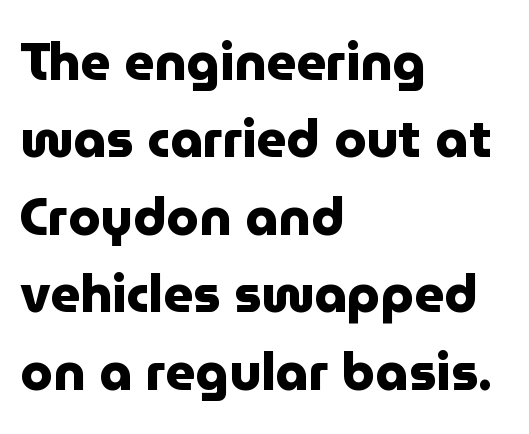
Tracking value appears to be zero — textbook default spacing. These lines sit exactly where default settings would place them. Type style note: lacks serifs. When letters stand straight like this, we call the style roman or upright. Its strokes are broad and dark, the hallmark of bold type.
